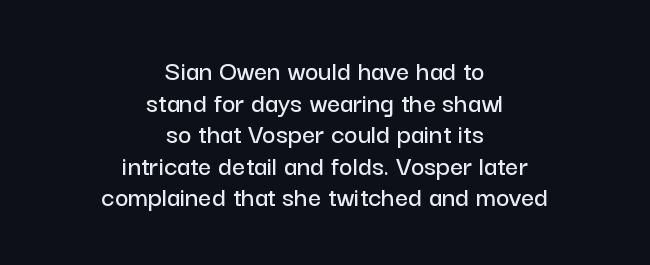
The image shows 29 px sans-serif type, upright; set centered, tight line spacing (1.09x), normal letter spacing, not underlined; low stroke contrast and a medium x-height.
